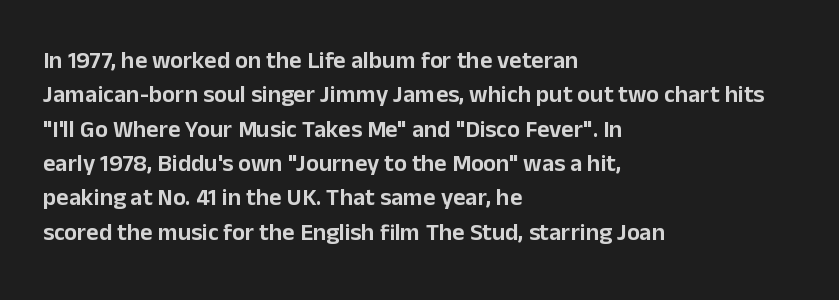
The rows are spaced the way most documents space them. Italic: no, the glyphs are upright roman. Reading down the block, your eye returns to a fixed left position each line. The words here are not underlined. Nothing unusual about the tracking: characters are spaced as the font intends.
